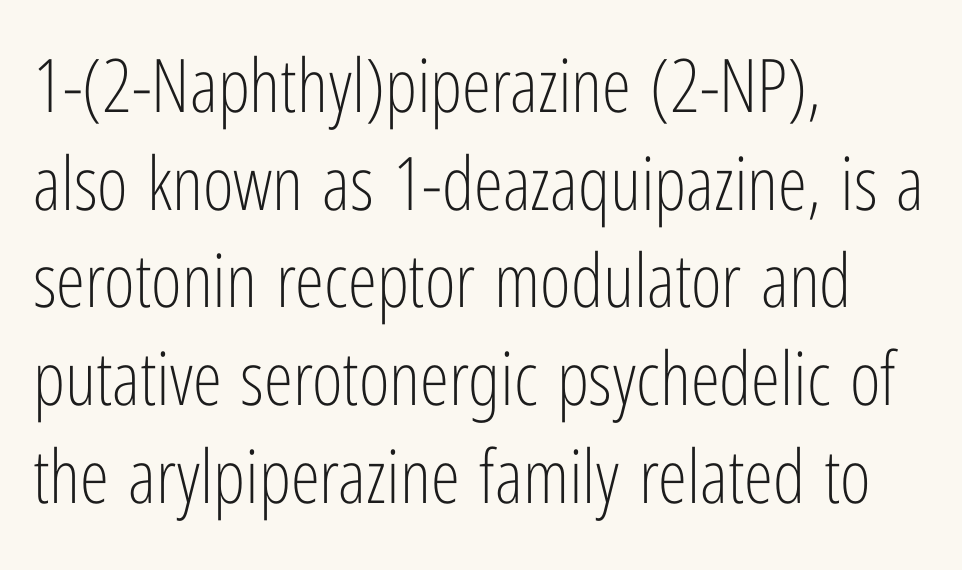
Nope, no serifs anywhere on these letters. Underlining? Definitely not there. The face used here is proportionally spaced, like ordinary book or web type. Vertical stems look standard width or narrower in stroke. Compared with a centered layout, this one pins lines to the left instead.
